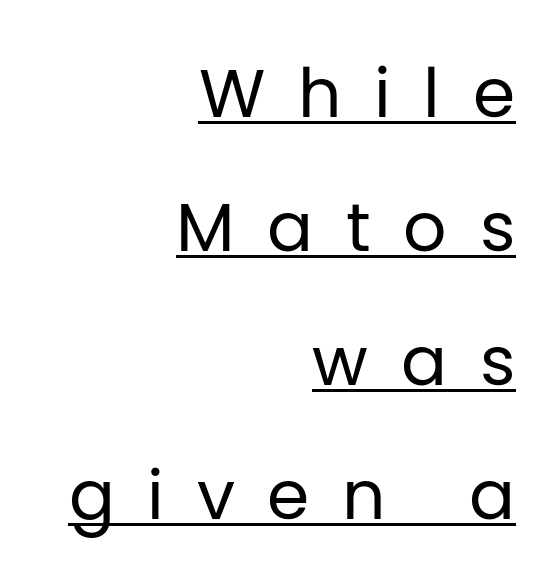
Does extra space separate the letters? Yes, quite a lot of it. This sample trades compactness for vertical openness between lines. Think standard paragraph weight, or any step lighter than that. You can tell from the bare stems that sans-serif type was used. If you drew a line through each stem, it would be perfectly vertical.
